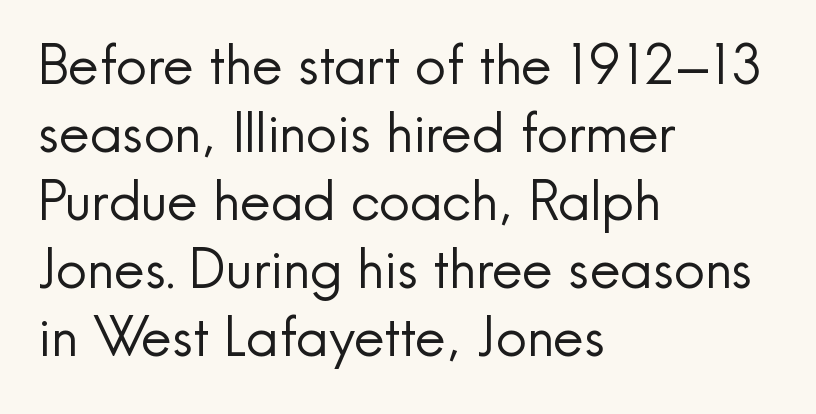
{"serif": "no", "italic": "no", "bold": "no", "weight": "regular", "width": "normal", "x_height": "small", "monospaced": "no", "underline": "no", "align": "left", "line_spacing": "normal", "line_spacing_ratio": 1.26, "letter_spacing": "normal", "letter_spacing_em": 0.0, "glyph_px": 54}
